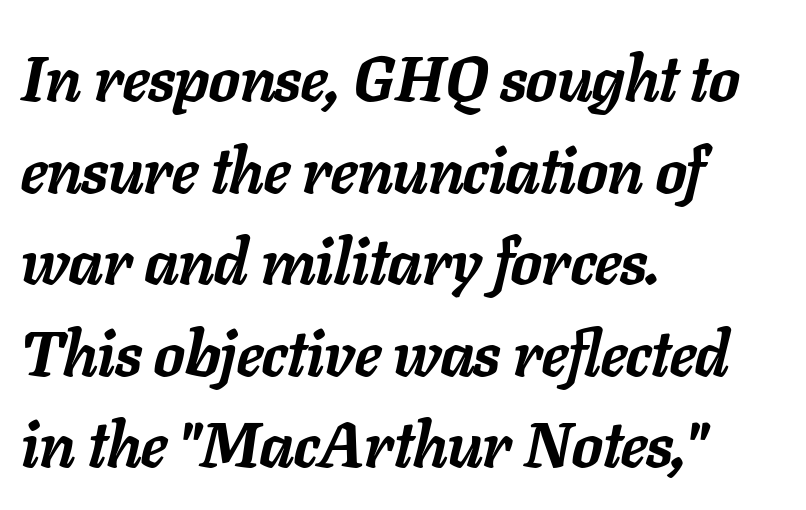
{"italic": "yes", "lean": "right", "slant_degrees": 11, "bold": "yes", "weight": "semibold", "width": "normal", "stroke_contrast": "low", "x_height": "medium", "monospaced": "no", "underline": "no", "align": "left", "line_spacing": "normal", "line_spacing_ratio": 1.43, "letter_spacing": "normal", "letter_spacing_em": 0.0, "glyph_px": 64}
